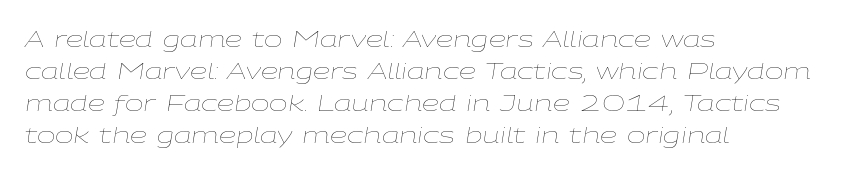
{"italic": "yes", "lean": "right", "slant_degrees": 9, "bold": "no", "underline": "no", "align": "left", "line_spacing": "normal", "line_spacing_ratio": 1.46, "letter_spacing": "normal", "letter_spacing_em": 0.0, "glyph_px": 22}
